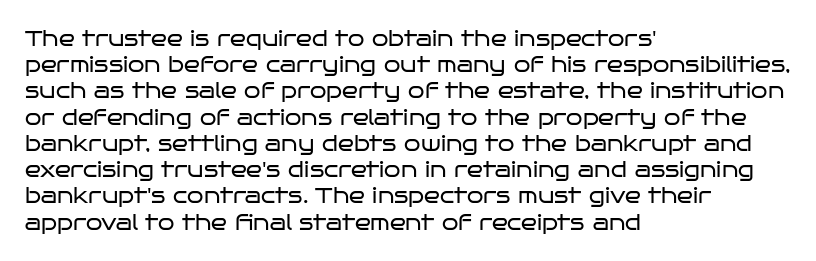
Does extra space separate the letters? No, they use regular spacing. Layout note: lines flush left. The area under the type is left untouched. This reads as an unemphasized weight, regular at the heaviest. This is roman type, the default non-slanted kind. Vertical spacing — default.
